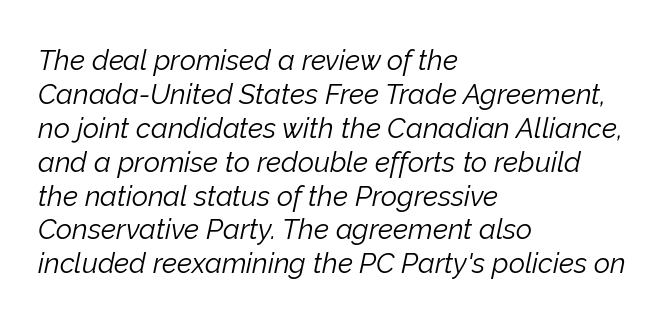
{"italic": "yes", "lean": "right", "slant_degrees": 12, "bold": "no", "weight": "light", "width": "normal", "stroke_contrast": "low", "x_height": "medium", "monospaced": "no", "underline": "no", "align": "left", "line_spacing_ratio": 1.21, "letter_spacing": "normal", "letter_spacing_em": 0.0, "glyph_px": 28}
